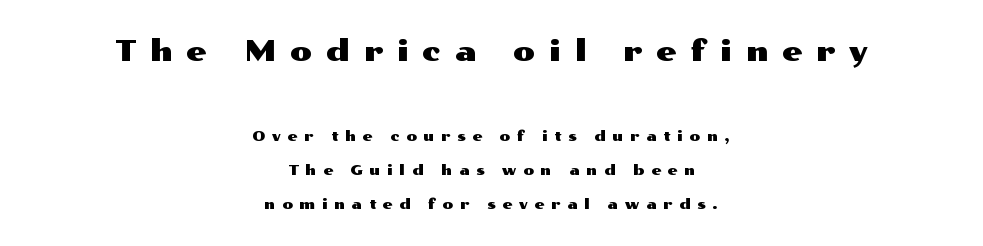
The image shows 29 px wide sans-serif type, upright; set centered, loose line spacing (2.43x), unusually wide letter spacing (+0.48 em), not underlined; the first (top) block is 2.07x larger; medium stroke contrast and a medium x-height.
